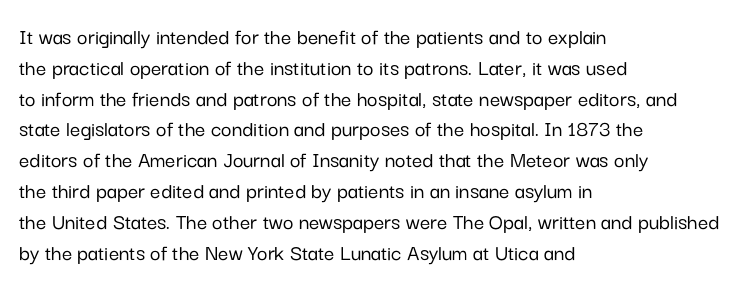
The image shows 23 px text type, upright; set left-aligned, normal line spacing (1.34x), normal letter spacing, not underlined.
